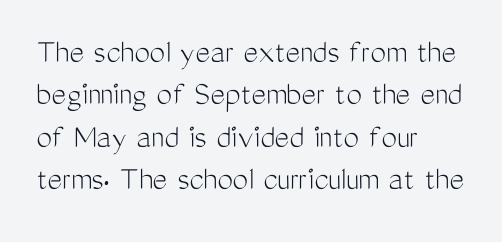
Compared with typical body copy, the letter spacing here is the same. Every stem runs plumb, perpendicular to the baseline. The passage shown is not underscored anywhere. Note the varied advance widths — an 'i' is clearly narrower than an 'm'. No chunkiness to these letters — they're not bold.
